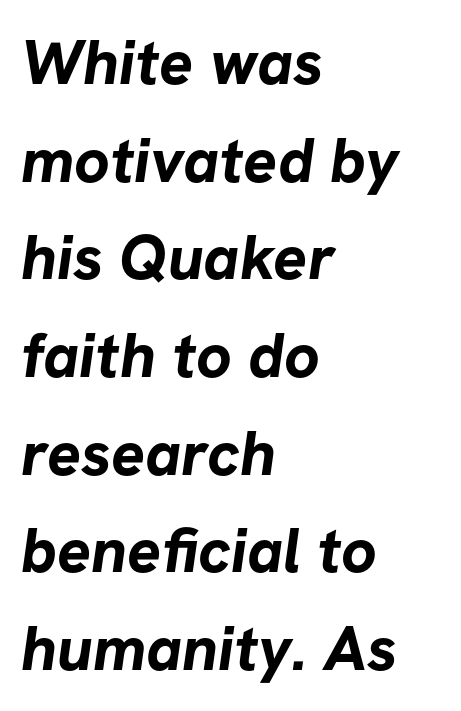
Q: Is the text bold? A: Yes.
Q: Is the typeface a serif or a sans-serif typeface? A: Sans-serif.
Q: Is the text underlined? A: No.
Q: How is the paragraph aligned? A: Left-aligned.
Q: Is the spacing between letters normal or unusually wide? A: Normal.
Q: Is the spacing between lines tight, normal or loose? A: Normal.
Q: Width (condensed, normal, or wide)? A: Normal.
Q: Stroke contrast? A: Low.
Q: x-height? A: Medium.
Q: Monospaced? A: No.
